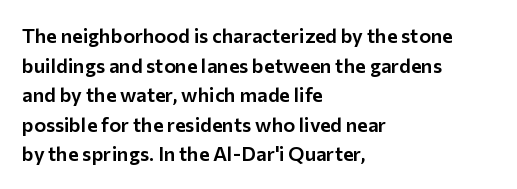
{"italic": "no", "underline": "no", "align": "left", "line_spacing": "normal", "line_spacing_ratio": 1.48, "letter_spacing": "normal", "letter_spacing_em": 0.0, "glyph_px": 20}
